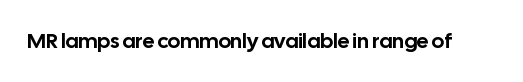
The image shows 21 px text type, upright; set normal letter spacing, not underlined.
